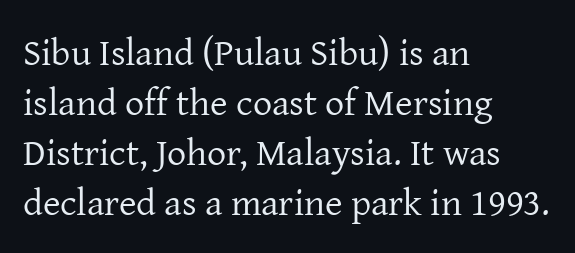
{"serif": "yes", "italic": "no", "bold": "no", "weight": "regular", "width": "normal", "stroke_contrast": "low", "x_height": "medium", "monospaced": "no", "underline": "no", "align": "left", "line_spacing": "normal", "line_spacing_ratio": 1.32, "letter_spacing": "normal", "letter_spacing_em": 0.0, "glyph_px": 38}
